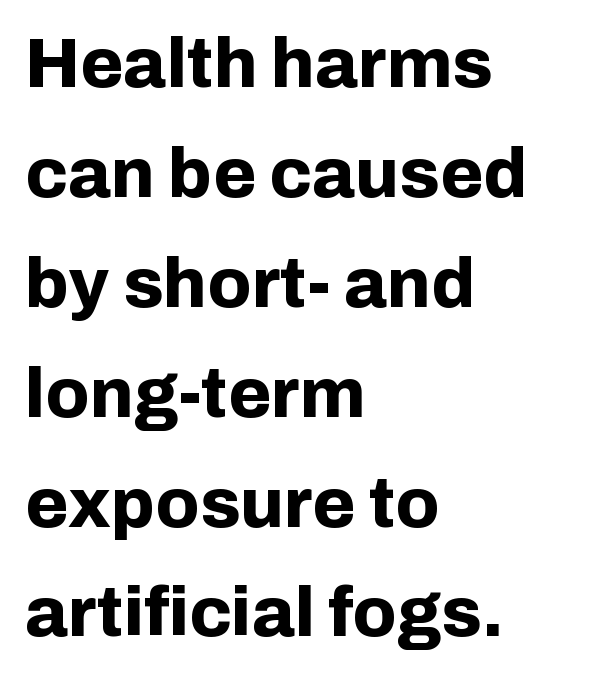
{"serif": "no", "italic": "no", "bold": "yes", "weight": "bold", "width": "normal", "stroke_contrast": "low", "x_height": "medium", "monospaced": "no", "underline": "no", "align": "left", "line_spacing": "normal", "line_spacing_ratio": 1.57, "letter_spacing": "normal", "letter_spacing_em": 0.0, "glyph_px": 70}
